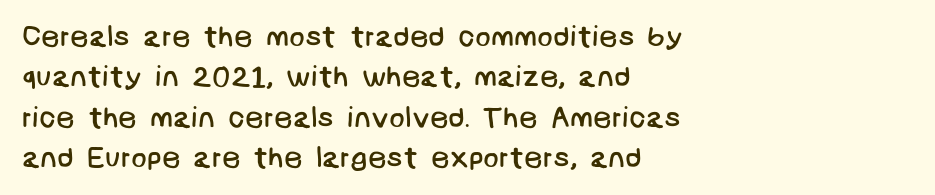
Q: Is the text bold? A: No.
Q: Is the typeface a serif or a sans-serif typeface? A: Sans-serif.
Q: Is the text underlined? A: No.
Q: How is the paragraph aligned? A: Left-aligned.
Q: Is the spacing between letters normal or unusually wide? A: Normal.
Q: Is the spacing between lines tight, normal or loose? A: Normal.
Q: Width (condensed, normal, or wide)? A: Normal.
Q: Stroke contrast? A: Low.
Q: x-height? A: Large.
